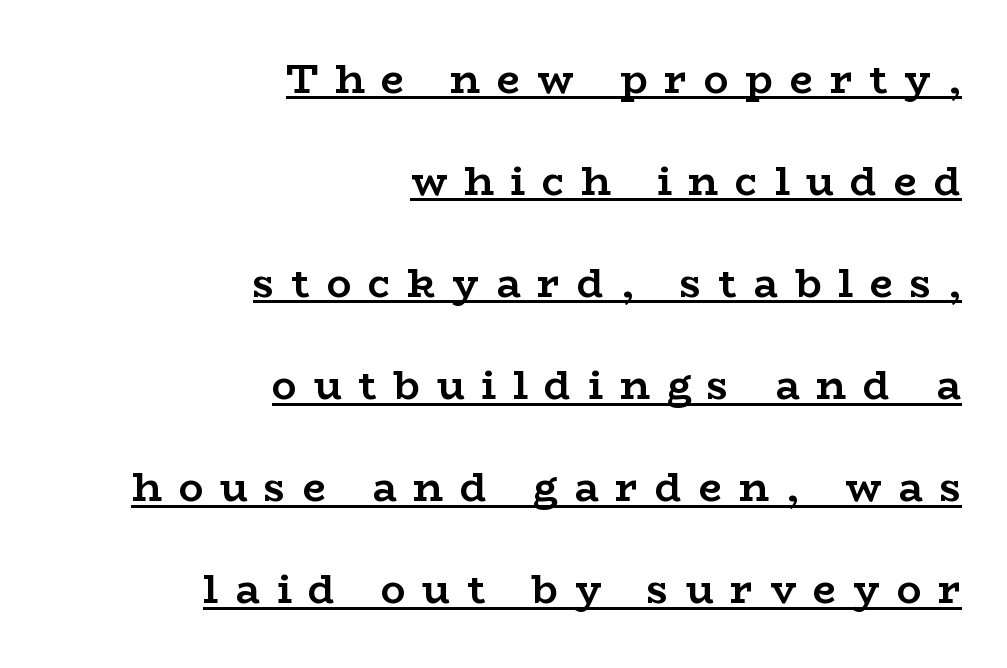
A great deal of white space separates one row of letters from the next. Underline: present. If you drew a ruler down the right edge, every line would touch it. Looks like regular typesetting: each glyph gets only the width it needs. The type sits square on the baseline with zero lean.
